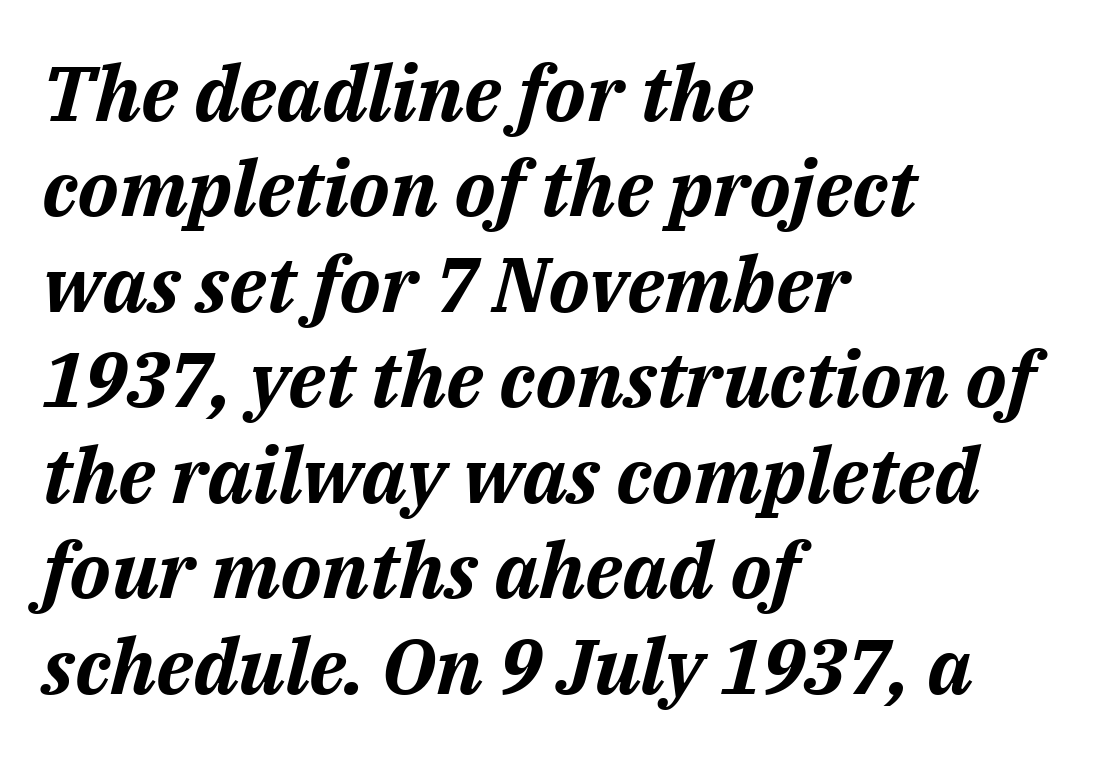
Q: Is the text bold? A: Yes.
Q: Is the text italic (slanted)? A: Yes, it leans right by about 14 degrees.
Q: Is the text underlined? A: No.
Q: How is the paragraph aligned? A: Left-aligned.
Q: Is the spacing between letters normal or unusually wide? A: Normal.
Q: Width (condensed, normal, or wide)? A: Normal.
Q: Stroke contrast? A: Medium.
Q: x-height? A: Medium.
Q: Monospaced? A: No.
